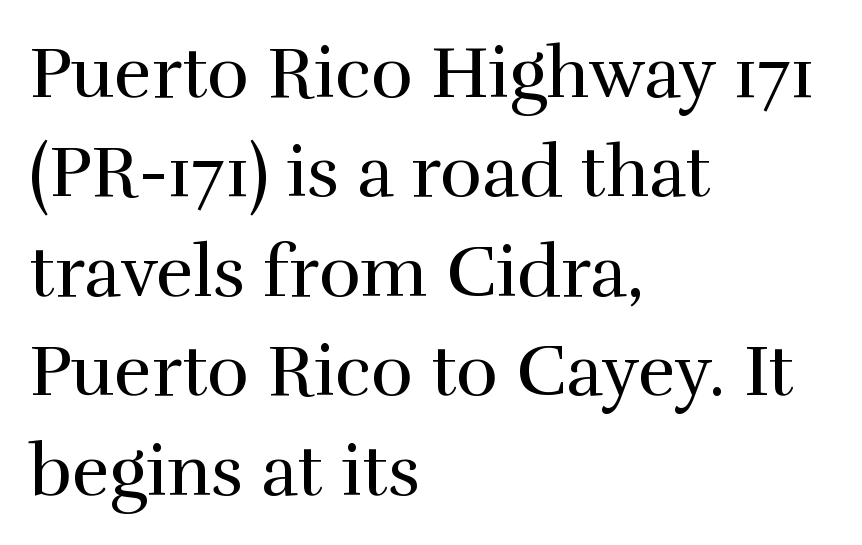
Weight: in the light-to-regular range. The passage shown is typed in a proportional face where columns would drift. How are the letters spaced? Ordinarily, with no added tracking. Tall strokes in this sample are plumb rather than angled. The words here are not underlined. Compared with a centered layout, this one pins lines to the left instead.
